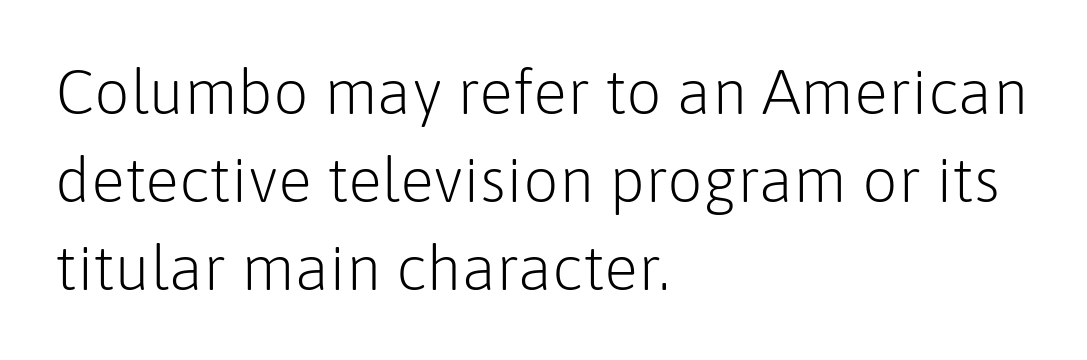
Q: Is the text bold? A: No.
Q: Is the text italic (slanted)? A: No, it is upright.
Q: Is the typeface a serif or a sans-serif typeface? A: Sans-serif.
Q: Is the text underlined? A: No.
Q: How is the paragraph aligned? A: Left-aligned.
Q: Is the spacing between letters normal or unusually wide? A: Normal.
Q: Is the spacing between lines tight, normal or loose? A: Normal.
Q: Width (condensed, normal, or wide)? A: Normal.
Q: Stroke contrast? A: Low.
Q: x-height? A: Medium.
Q: Monospaced? A: No.
